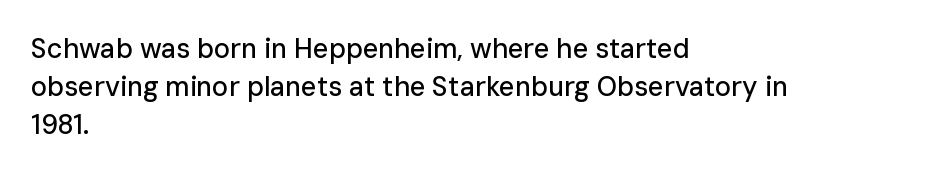
Q: Is the text italic (slanted)? A: No, it is upright.
Q: Is the text underlined? A: No.
Q: How is the paragraph aligned? A: Left-aligned.
Q: Is the spacing between letters normal or unusually wide? A: Normal.
Q: Is the spacing between lines tight, normal or loose? A: Normal.
